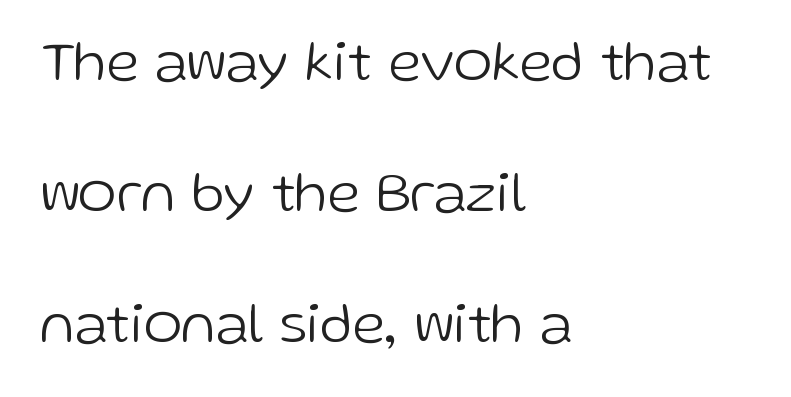
{"serif": "no", "italic": "no", "bold": "no", "weight": "light", "width": "normal", "stroke_contrast": "low", "x_height": "medium", "monospaced": "no", "underline": "no", "align": "left", "line_spacing": "loose", "line_spacing_ratio": 2.26, "letter_spacing": "normal", "letter_spacing_em": 0.0, "glyph_px": 58}
